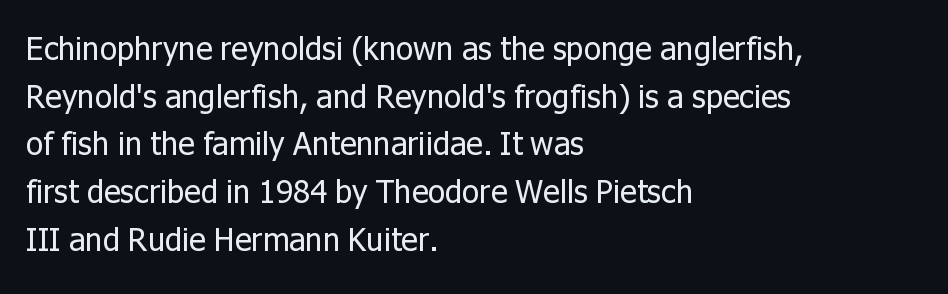
Font category for this specimen: sans-serif. Compared with a centered layout, this one pins lines to the left instead. On a weight scale, this lands at 450 or below. Descenders hang freely into open space.
